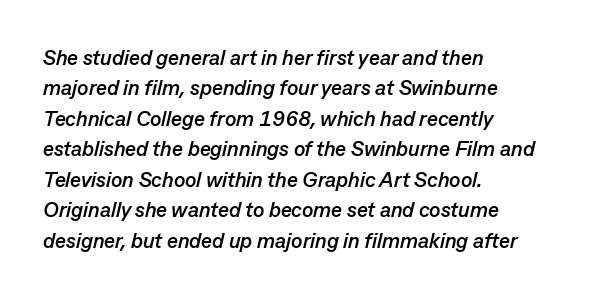
Q: Is the text bold? A: Yes.
Q: Is the text italic (slanted)? A: Yes, it leans right by about 13 degrees.
Q: Is the text underlined? A: No.
Q: How is the paragraph aligned? A: Left-aligned.
Q: Is the spacing between letters normal or unusually wide? A: Normal.
Q: Is the spacing between lines tight, normal or loose? A: Normal.
